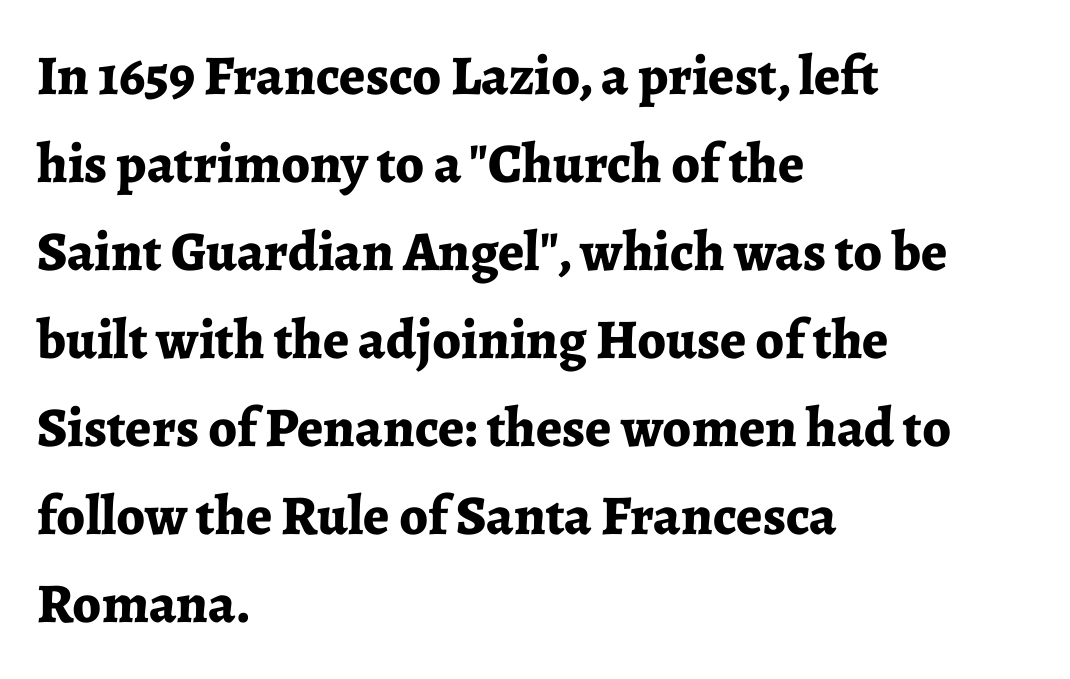
Q: Is the text bold? A: Yes.
Q: Is the text italic (slanted)? A: No, it is upright.
Q: Is the typeface a serif or a sans-serif typeface? A: Serif.
Q: Is the text underlined? A: No.
Q: How is the paragraph aligned? A: Left-aligned.
Q: Is the spacing between letters normal or unusually wide? A: Normal.
Q: Is the spacing between lines tight, normal or loose? A: Normal.
Q: Width (condensed, normal, or wide)? A: Normal.
Q: Stroke contrast? A: Low.
Q: x-height? A: Medium.
Q: Monospaced? A: No.
